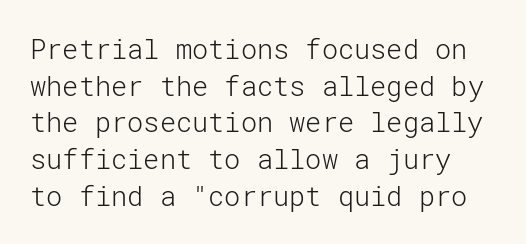
Any mark beneath the type? The region is blank. Each stroke keeps to a modest, everyday thickness or less. Regular leading. The lettering holds an erect, upright posture throughout. This sample uses plain, unmodified letter spacing.
